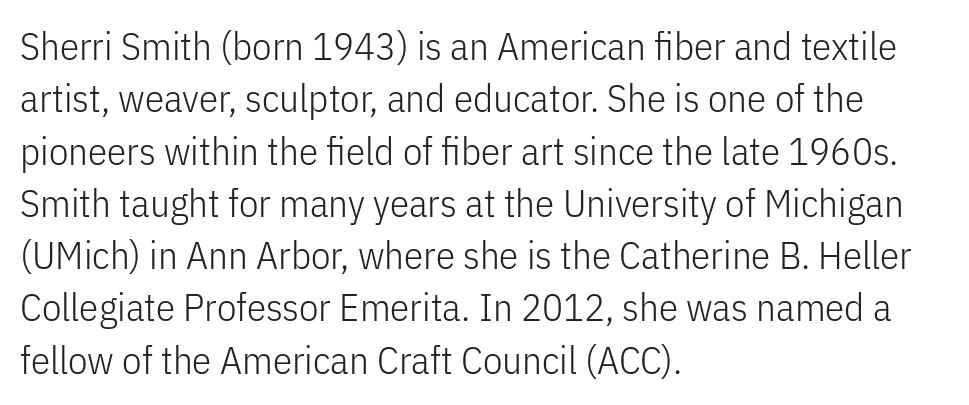
{"serif": "no", "italic": "no", "bold": "no", "weight": "light", "width": "condensed", "stroke_contrast": "low", "x_height": "medium", "monospaced": "no", "underline": "no", "align": "left", "line_spacing": "normal", "line_spacing_ratio": 1.34, "letter_spacing": "normal", "letter_spacing_em": 0.0, "glyph_px": 39}
